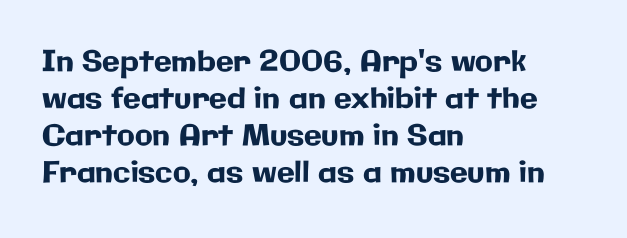
Q: Is the text italic (slanted)? A: No, it is upright.
Q: Is the typeface a serif or a sans-serif typeface? A: Sans-serif.
Q: Is the text underlined? A: No.
Q: How is the paragraph aligned? A: Left-aligned.
Q: Is the spacing between letters normal or unusually wide? A: Normal.
Q: Is the spacing between lines tight, normal or loose? A: Normal.
Q: Width (condensed, normal, or wide)? A: Normal.
Q: Stroke contrast? A: Low.
Q: x-height? A: Medium.
Q: Monospaced? A: No.
